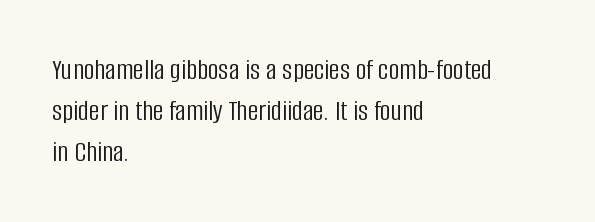
Q: Is the text bold? A: No.
Q: Is the text italic (slanted)? A: No, it is upright.
Q: Is the typeface a serif or a sans-serif typeface? A: Sans-serif.
Q: Is the text underlined? A: No.
Q: How is the paragraph aligned? A: Left-aligned.
Q: Is the spacing between letters normal or unusually wide? A: Normal.
Q: Is the spacing between lines tight, normal or loose? A: Normal.
Q: Width (condensed, normal, or wide)? A: Condensed.
Q: Stroke contrast? A: Low.
Q: x-height? A: Large.
Q: Monospaced? A: No.
